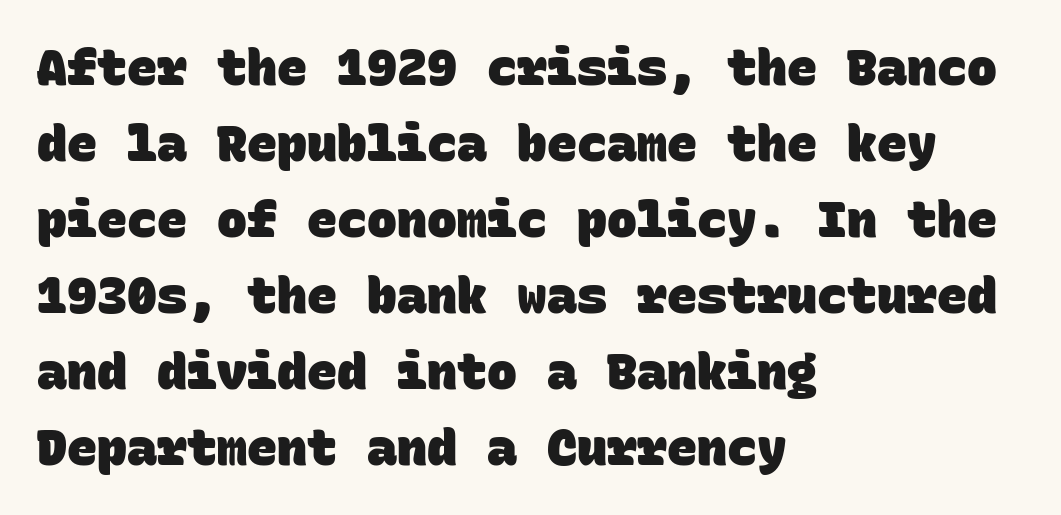
Q: Is the text bold? A: Yes.
Q: Is the typeface a serif or a sans-serif typeface? A: Sans-serif.
Q: Is the text underlined? A: No.
Q: How is the paragraph aligned? A: Left-aligned.
Q: Is the spacing between letters normal or unusually wide? A: Normal.
Q: Is the spacing between lines tight, normal or loose? A: Normal.
Q: Width (condensed, normal, or wide)? A: Normal.
Q: Stroke contrast? A: Low.
Q: x-height? A: Large.
Q: Monospaced? A: Yes.
